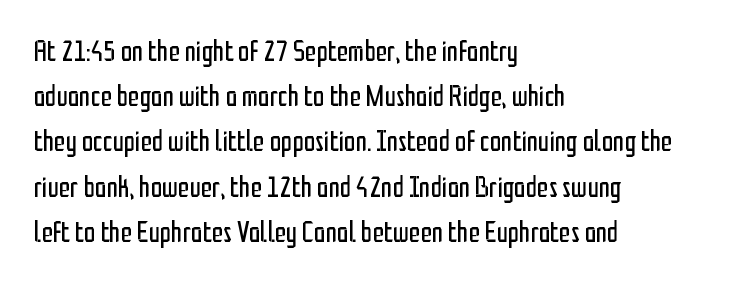
{"serif": "no", "italic": "no", "bold": "no", "weight": "regular", "width": "condensed", "stroke_contrast": "low", "x_height": "medium", "monospaced": "no", "underline": "no", "align": "left", "line_spacing": "normal", "line_spacing_ratio": 1.56, "letter_spacing": "normal", "letter_spacing_em": 0.0, "glyph_px": 29}
